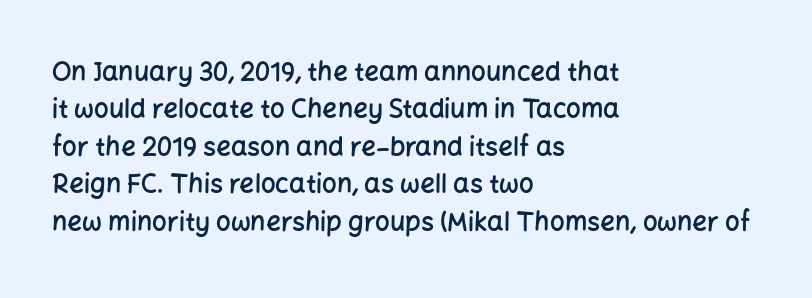
{"italic": "no", "bold": "semi", "underline": "no", "align": "left", "line_spacing": "normal", "line_spacing_ratio": 1.44, "letter_spacing": "normal", "letter_spacing_em": 0.0, "glyph_px": 26}
